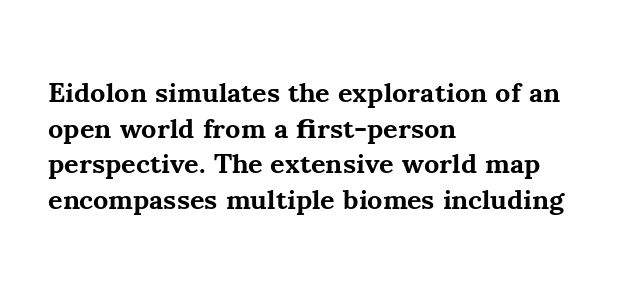
The image shows 28 px bold serif type, upright; set left-aligned, normal line spacing (1.27x), normal letter spacing, not underlined; medium stroke contrast and a small x-height.
